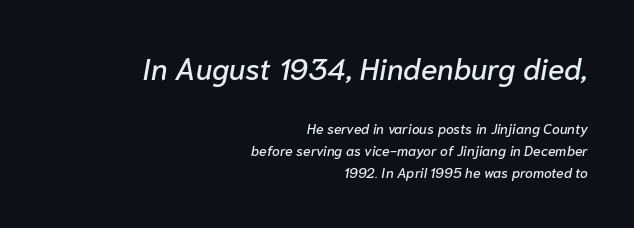
A typesetter would call this proportional, since set widths differ per character. Tall strokes in this sample are angled rather than plumb. Glyph-to-glyph distance matches everyday printed text. In terms of leading, this rendering sits right in the middle. Which margin do the lines hug? The right one — the left edge is uneven.
